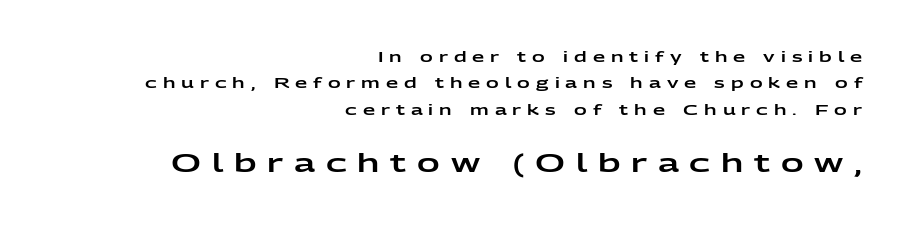
The image shows 25 px text type, upright; set right-aligned, line spacing 1.89x, unusually wide letter spacing (+0.43 em), not underlined; the second (bottom) block is 1.79x larger.
